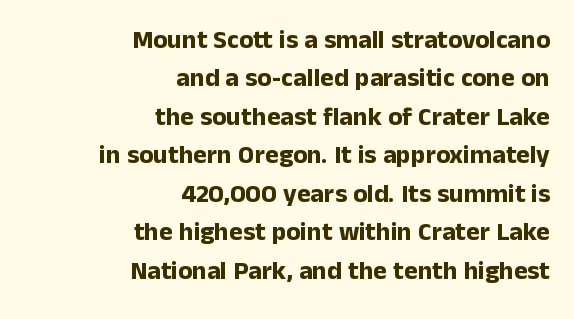
{"italic": "no", "bold": "yes", "underline": "no", "align": "right", "line_spacing": "normal", "line_spacing_ratio": 1.48, "letter_spacing": "normal", "letter_spacing_em": 0.0, "glyph_px": 26}
